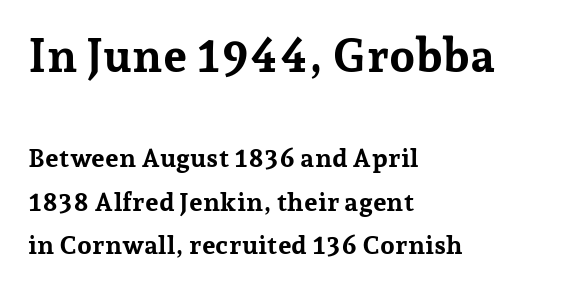
Q: Is the text bold? A: Yes.
Q: Is the text italic (slanted)? A: No, it is upright.
Q: Is the typeface a serif or a sans-serif typeface? A: Serif.
Q: Is the text underlined? A: No.
Q: How is the paragraph aligned? A: Left-aligned.
Q: Is the spacing between letters normal or unusually wide? A: Normal.
Q: Is the spacing between lines tight, normal or loose? A: Normal.
Q: Which block of text is set in a larger size, the first (top) or the second (bottom)? A: The first (top) one.
Q: Width (condensed, normal, or wide)? A: Normal.
Q: Stroke contrast? A: Low.
Q: x-height? A: Medium.
Q: Monospaced? A: No.
